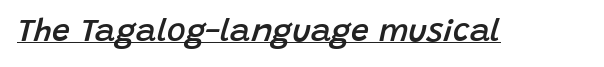
The image shows 32 px semibold type, italic (leaning right); set normal letter spacing, underlined; low stroke contrast and a large x-height.
